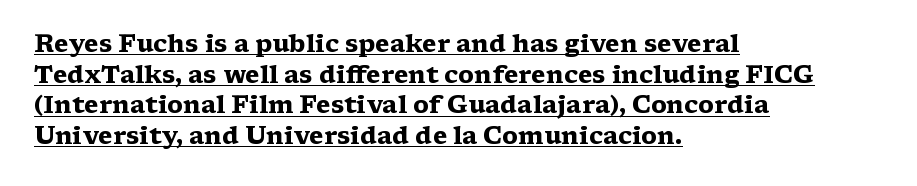
The image shows 24 px bold type, upright; set left-aligned, normal line spacing (1.28x), normal letter spacing, underlined.
